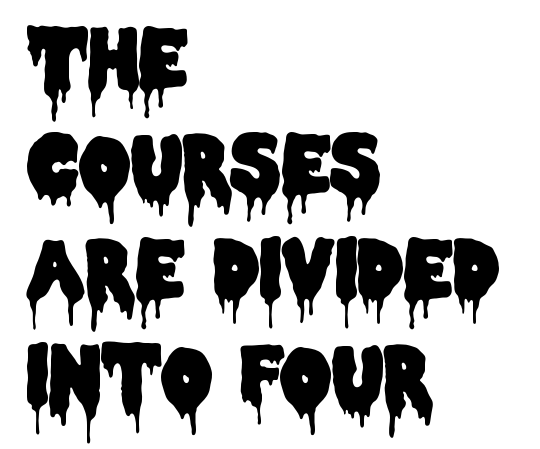
In terms of letterform style, serifs are entirely absent. Posture: straight, roman, zero tilt. Bare-footed words on every line. The face used here is proportionally spaced, like ordinary book or web type.
